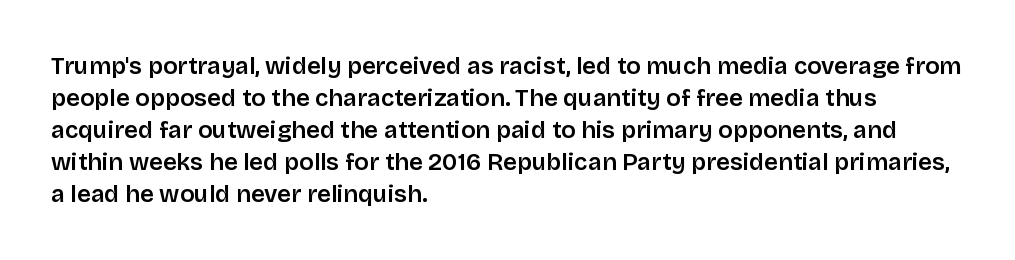
{"italic": "no", "bold": "semi", "underline": "no", "align": "left", "line_spacing": "normal", "line_spacing_ratio": 1.33, "letter_spacing": "normal", "letter_spacing_em": 0.0, "glyph_px": 24}
